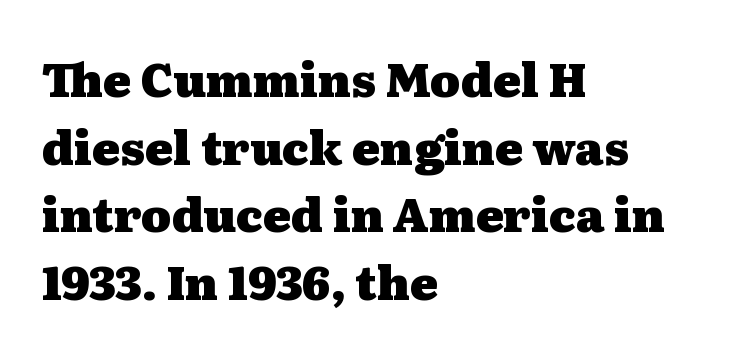
{"serif": "yes", "italic": "no", "bold": "yes", "weight": "heavy", "width": "wide", "stroke_contrast": "medium", "x_height": "medium", "monospaced": "no", "underline": "no", "align": "left", "line_spacing": "normal", "line_spacing_ratio": 1.47, "letter_spacing": "normal", "letter_spacing_em": 0.0, "glyph_px": 46}
